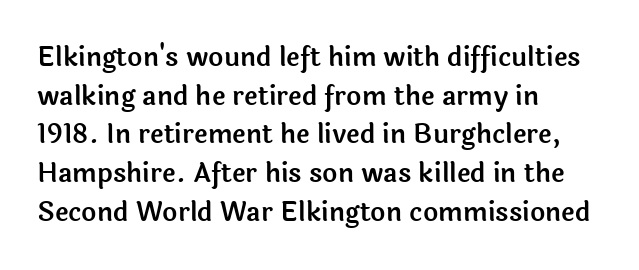
The image shows 26 px text type, upright; set left-aligned, normal line spacing (1.49x), normal letter spacing, not underlined.
